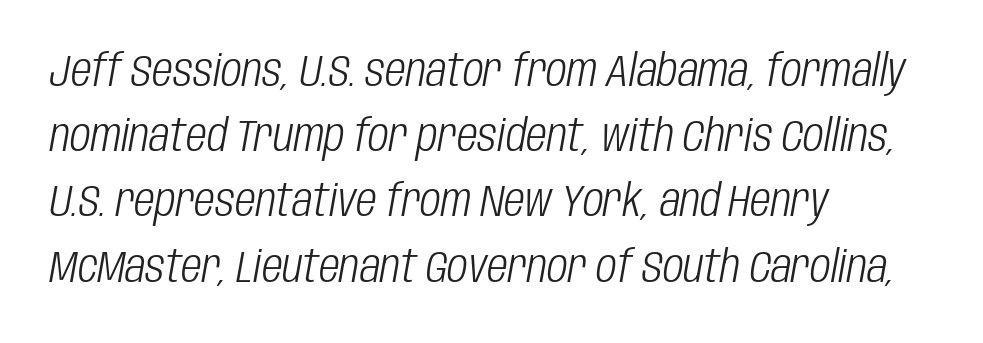
The image shows 45 px light, condensed type, italic (leaning right); set left-aligned, normal line spacing (1.45x), normal letter spacing, not underlined; low stroke contrast and a large x-height.
